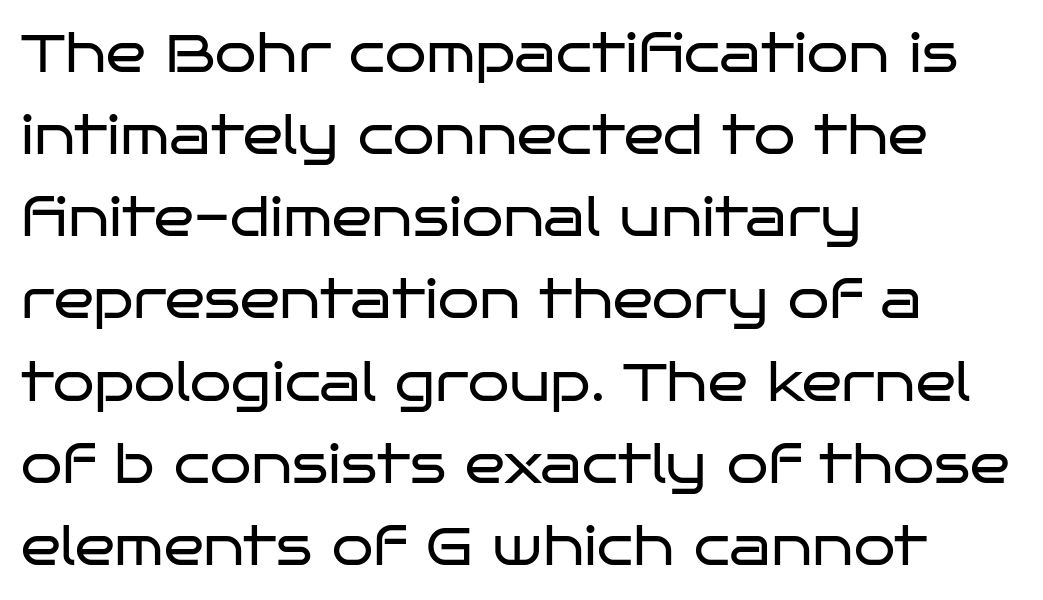
{"serif": "no", "italic": "no", "bold": "no", "weight": "regular", "width": "wide", "stroke_contrast": "low", "x_height": "large", "monospaced": "no", "underline": "no", "align": "left", "line_spacing": "normal", "line_spacing_ratio": 1.55, "letter_spacing": "normal", "letter_spacing_em": 0.0, "glyph_px": 53}
